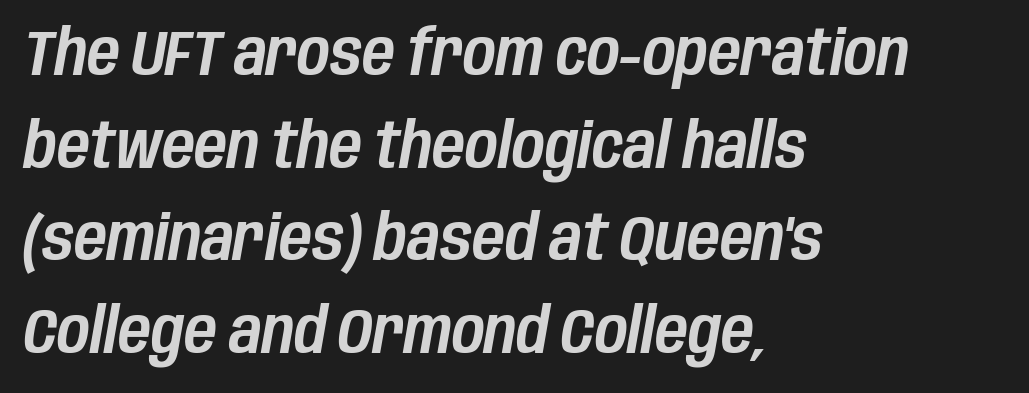
The image shows 63 px condensed type, italic (leaning right); set left-aligned, normal line spacing (1.47x), normal letter spacing, not underlined; low stroke contrast and a large x-height.
